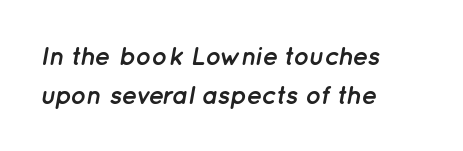
Q: Is the text bold? A: Yes.
Q: Is the text italic (slanted)? A: Yes, it leans right by about 12 degrees.
Q: Is the text underlined? A: No.
Q: How is the paragraph aligned? A: Left-aligned.
Q: Is the spacing between letters normal or unusually wide? A: Normal.
Q: Is the spacing between lines tight, normal or loose? A: Normal.
